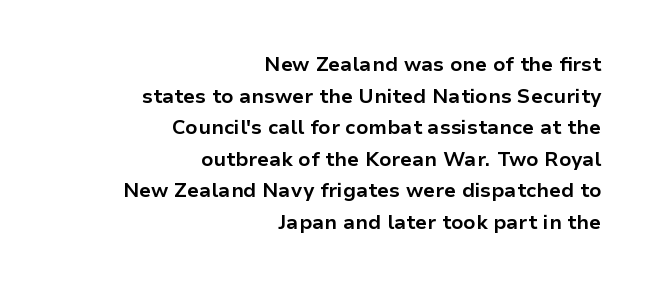
Does the lettering tilt? It doesn't — this is upright. Underline: absent. Set as a true bold cut, around the 700 mark. Words appear dense and cohesive because spacing is normal.
